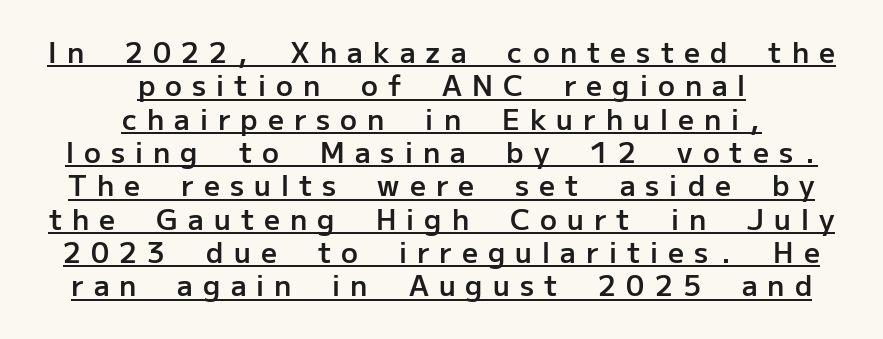
Proportional: the letters do not fall into vertical columns. Firm but not heavy-handed strokes: this text is semibold. The paragraph has two soft edges and a firm central axis. Look at the bottom of the vertical strokes: they stop flat, with no serifs. The line texture is sparse and dotted thanks to wide tracking.
